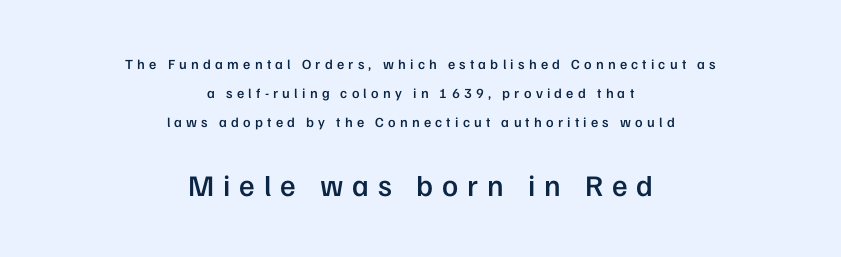
Q: Is the text bold? A: Semi-bold.
Q: Is the text italic (slanted)? A: No, it is upright.
Q: Is the typeface a serif or a sans-serif typeface? A: Sans-serif.
Q: Is the text underlined? A: No.
Q: How is the paragraph aligned? A: Centered.
Q: Is the spacing between letters normal or unusually wide? A: Unusually wide.
Q: Is the spacing between lines tight, normal or loose? A: Loose.
Q: Which block of text is set in a larger size, the first (top) or the second (bottom)? A: The second (bottom) one.
Q: Width (condensed, normal, or wide)? A: Normal.
Q: Stroke contrast? A: Low.
Q: x-height? A: Medium.
Q: Monospaced? A: No.
